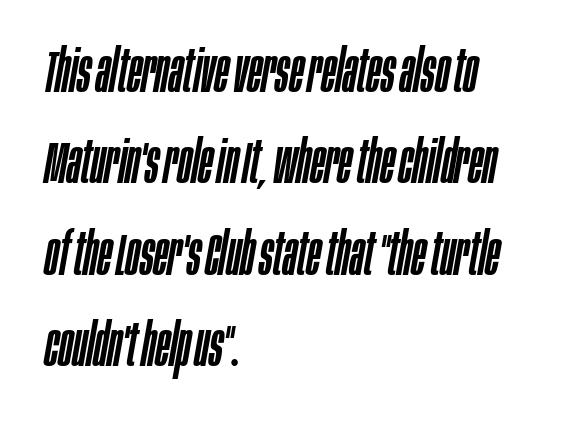
The image shows 59 px condensed type, italic (leaning right); set left-aligned, normal line spacing (1.55x), normal letter spacing, not underlined; low stroke contrast and a large x-height.
